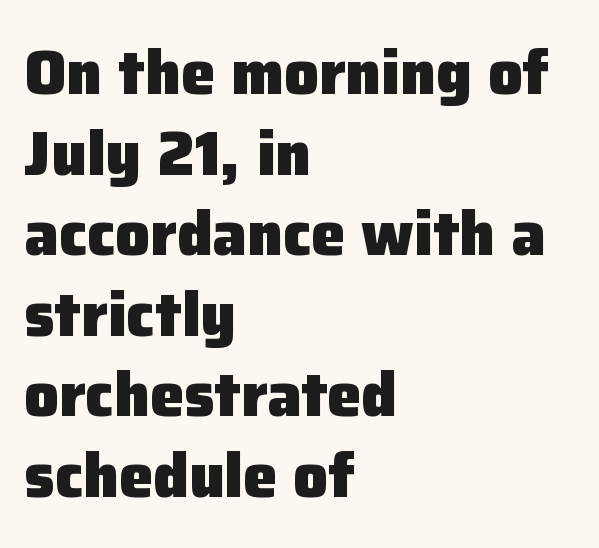
Q: Is the text bold? A: Yes.
Q: Is the text italic (slanted)? A: No, it is upright.
Q: Is the typeface a serif or a sans-serif typeface? A: Sans-serif.
Q: Is the text underlined? A: No.
Q: How is the paragraph aligned? A: Left-aligned.
Q: Is the spacing between letters normal or unusually wide? A: Normal.
Q: Is the spacing between lines tight, normal or loose? A: Normal.
Q: Width (condensed, normal, or wide)? A: Normal.
Q: Stroke contrast? A: Low.
Q: x-height? A: Medium.
Q: Monospaced? A: No.
